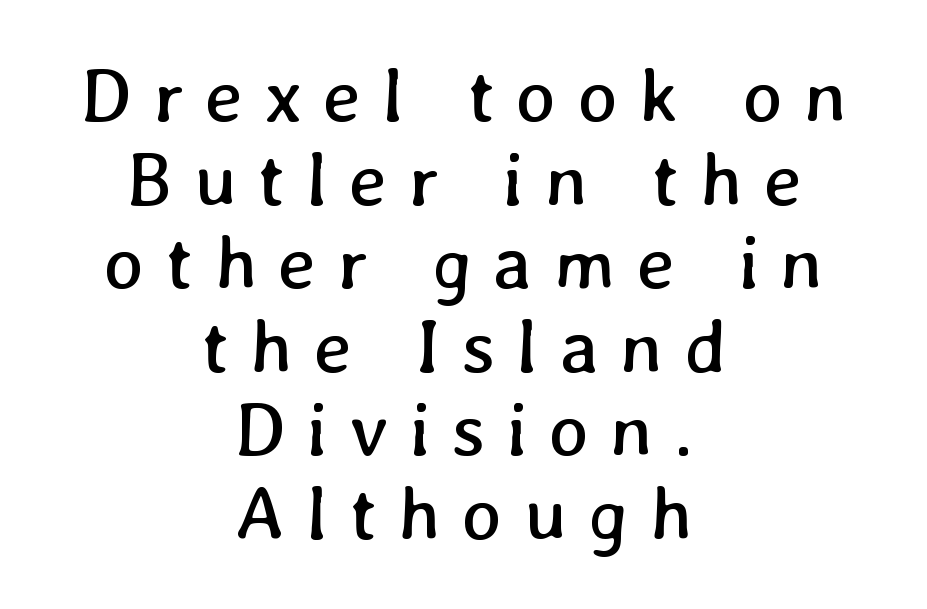
{"bold": "no", "weight": "regular", "width": "normal", "stroke_contrast": "low", "x_height": "medium", "monospaced": "no", "underline": "no", "align": "center", "line_spacing": "tight", "line_spacing_ratio": 1.1, "letter_spacing": "wide", "letter_spacing_em": 0.28, "glyph_px": 76}
